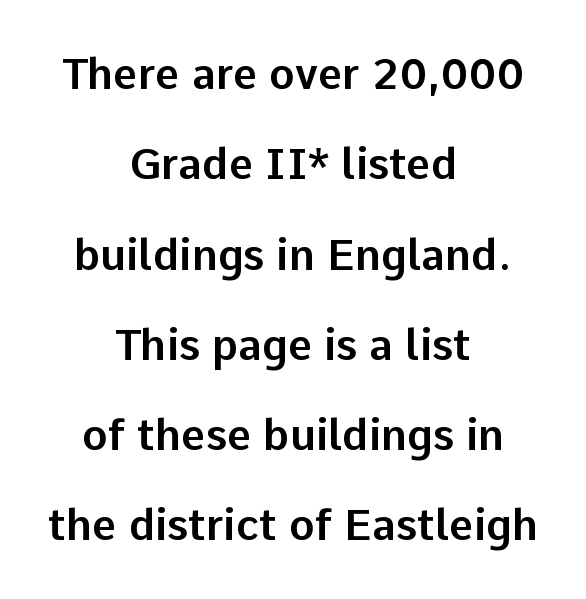
{"serif": "no", "italic": "no", "width": "normal", "stroke_contrast": "low", "x_height": "medium", "monospaced": "no", "underline": "no", "align": "center", "line_spacing": "loose", "line_spacing_ratio": 2.1, "letter_spacing": "normal", "letter_spacing_em": 0.0, "glyph_px": 43}
